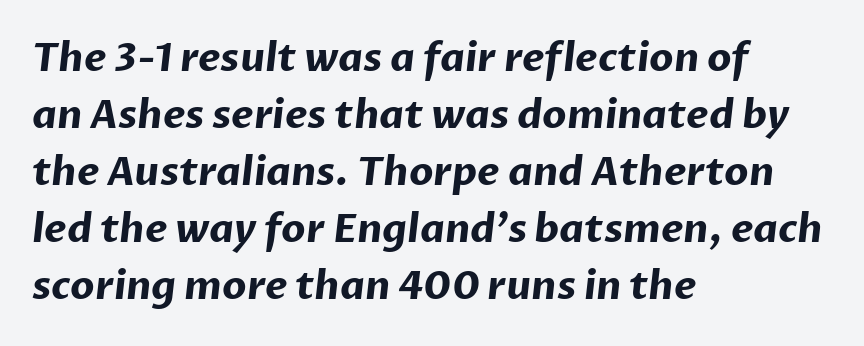
Q: Is the text bold? A: Yes.
Q: Is the typeface a serif or a sans-serif typeface? A: Sans-serif.
Q: Is the text underlined? A: No.
Q: How is the paragraph aligned? A: Left-aligned.
Q: Is the spacing between letters normal or unusually wide? A: Normal.
Q: Is the spacing between lines tight, normal or loose? A: Normal.
Q: Width (condensed, normal, or wide)? A: Normal.
Q: Stroke contrast? A: Low.
Q: x-height? A: Medium.
Q: Monospaced? A: No.
